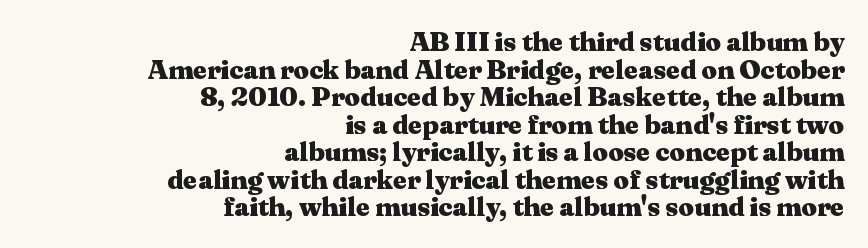
Q: Is the text bold? A: Yes.
Q: Is the text italic (slanted)? A: No, it is upright.
Q: Is the text underlined? A: No.
Q: How is the paragraph aligned? A: Right-aligned.
Q: Is the spacing between letters normal or unusually wide? A: Normal.
Q: Is the spacing between lines tight, normal or loose? A: Tight.
